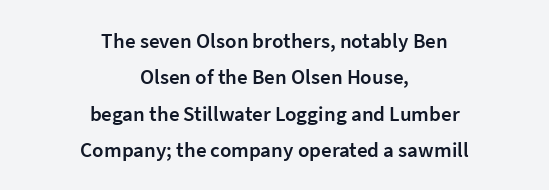
Q: Is the text bold? A: Semi-bold.
Q: Is the text italic (slanted)? A: No, it is upright.
Q: Is the text underlined? A: No.
Q: How is the paragraph aligned? A: Centered.
Q: Is the spacing between letters normal or unusually wide? A: Normal.
